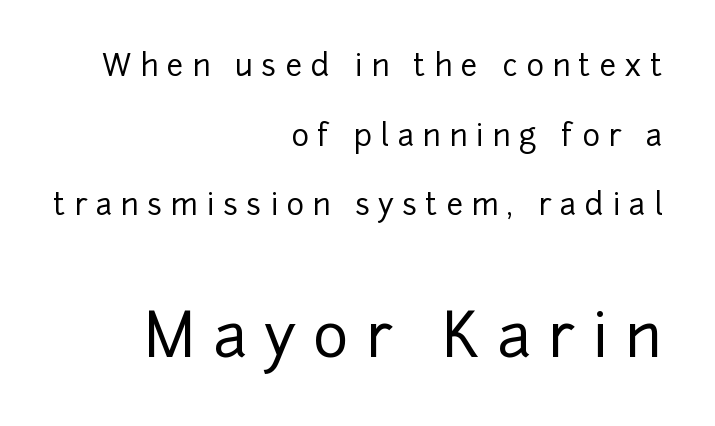
A typesetter would call this leading open, well beyond the default. A typesetter would call this proportional, since set widths differ per character. The area under the type is left untouched. Every character sits straight up, as roman type does. The typesetter chose a ragged-left arrangement here. Which of the two is more prominent by size? The second, at the bottom.
